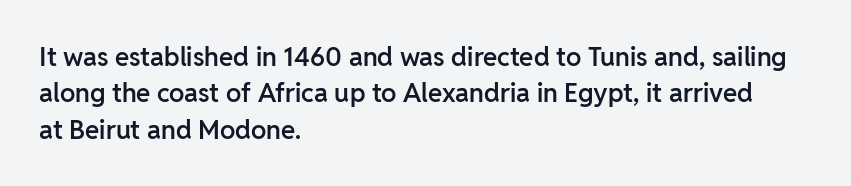
The image shows 26 px text type, upright; set left-aligned, normal line spacing (1.4x), normal letter spacing, not underlined.
